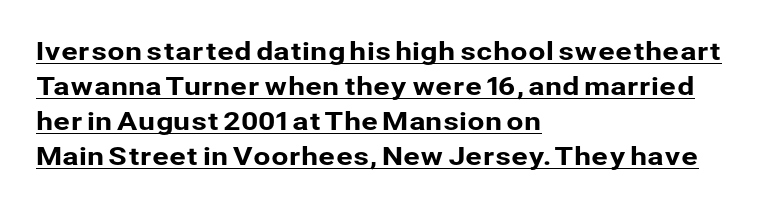
In designer terms, the underline attribute is active on this setting. Leftover space on each line is placed entirely after the last word. Regular leading. This sample uses plain, unmodified letter spacing. Designer's note — italics off, roman on.
